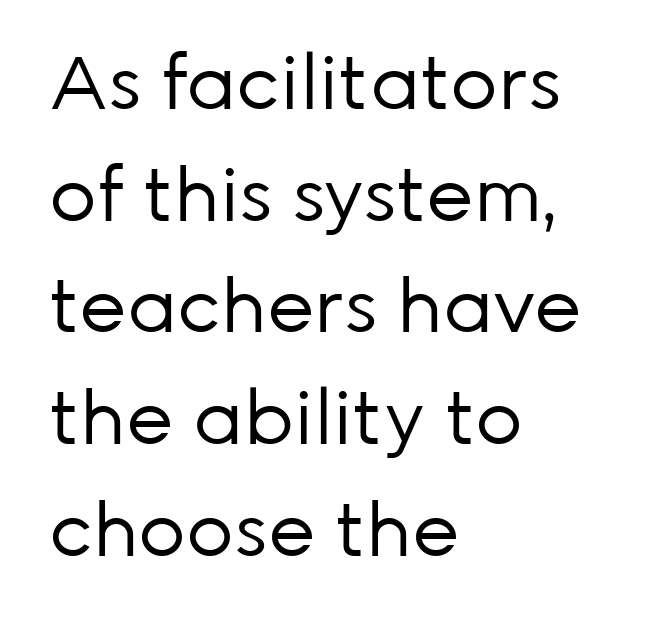
{"serif": "no", "italic": "no", "bold": "no", "weight": "regular", "width": "normal", "stroke_contrast": "low", "x_height": "medium", "monospaced": "no", "underline": "no", "align": "left", "line_spacing": "normal", "line_spacing_ratio": 1.51, "letter_spacing": "normal", "letter_spacing_em": 0.0, "glyph_px": 74}
